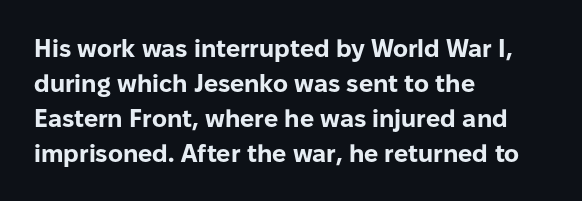
Q: Is the text bold? A: Yes.
Q: Is the text italic (slanted)? A: No, it is upright.
Q: Is the text underlined? A: No.
Q: How is the paragraph aligned? A: Left-aligned.
Q: Is the spacing between letters normal or unusually wide? A: Normal.
Q: Is the spacing between lines tight, normal or loose? A: Normal.
